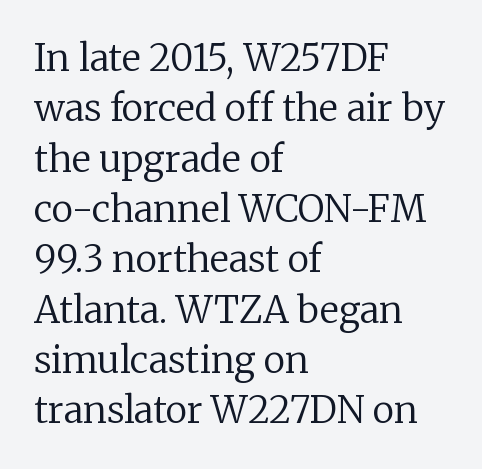
The image shows 37 px regular-weight serif type, upright; set left-aligned, normal line spacing (1.36x), normal letter spacing, not underlined; low stroke contrast and a medium x-height.
